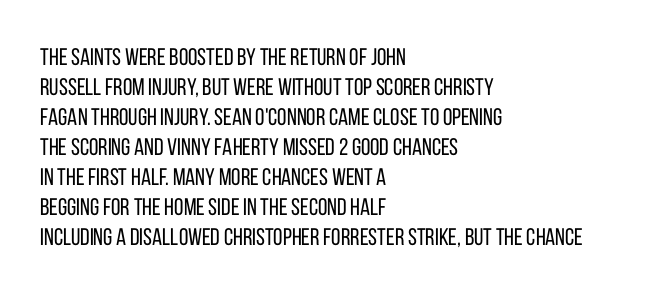
Honestly, there is no underline to notice here at all. The font's upright variant was chosen for this text. Horizontally, the lines are justified to the leading edge only. Bold? No — there's no thickening of the strokes.
